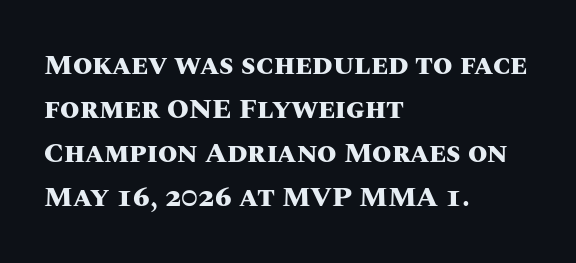
Is this a fixed-width face? No — the glyphs have proportional, varying widths. Each row of text sits above clean, open space. Leftover space on each line is placed entirely after the last word. Compared with an ordinary text face, these strokes are far heavier — a full bold.
